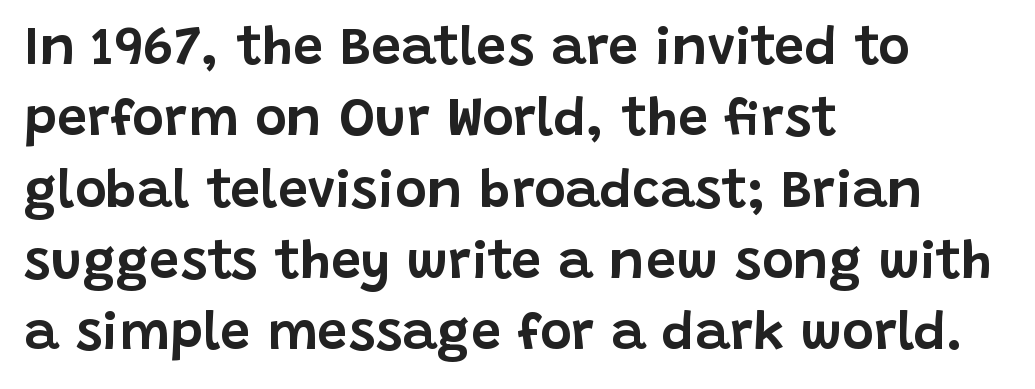
Decoration check: the copy has no underline. No extra tracking has been applied to these lines. Here the designer chose a conventional face with non-uniform glyph widths. Every row of glyphs begins at an identical x-position on the left. The type sits square on the baseline with zero lean. Notice how descenders clear the ascenders below comfortably — that's standard leading.
